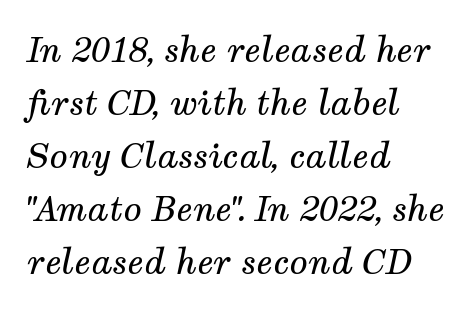
The image shows 34 px regular-weight serif type, italic (leaning right); set left-aligned, normal line spacing (1.56x), normal letter spacing, not underlined; medium stroke contrast and a medium x-height.
